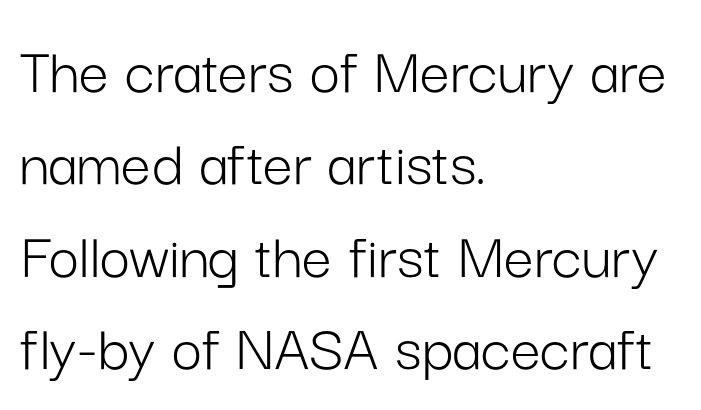
The face used here is proportionally spaced, like ordinary book or web type. This is roman type, the default non-slanted kind. Typeset ragged right — the left edge is the straight one. Stroke mass is kept to a normal reading level or below. This rendering employs a face without finishing strokes, i.e., a sans-serif.
